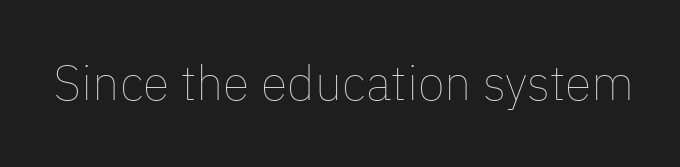
The image shows 49 px thin type, upright; set normal letter spacing, not underlined; low stroke contrast and a medium x-height.
